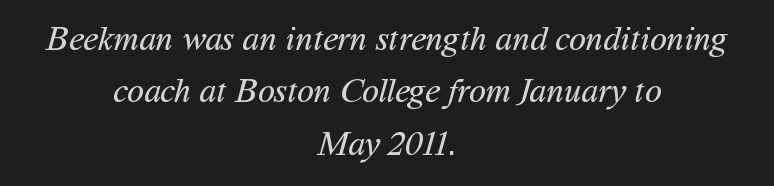
The image shows 34 px regular-weight sans-serif type; set centered, normal line spacing (1.54x), normal letter spacing, not underlined; medium stroke contrast and a medium x-height.
